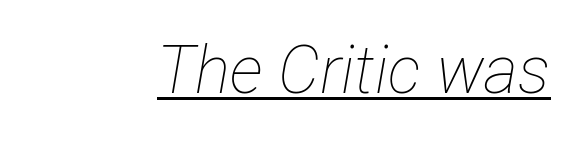
Vertical stems look standard width or narrower in stroke. Varying glyph widths throughout — classic text-font behaviour. The lettering is marked with a stroke running underneath it. Tracking here is standard; glyphs follow each other at the usual distance. Tall strokes in this sample are angled rather than plumb.
